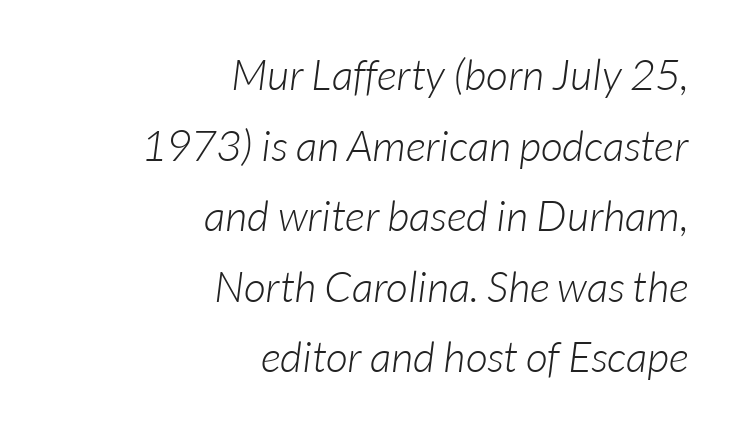
{"italic": "yes", "lean": "right", "slant_degrees": 7, "bold": "no", "weight": "light", "width": "normal", "stroke_contrast": "low", "x_height": "medium", "monospaced": "no", "underline": "no", "align": "right", "line_spacing": "normal", "line_spacing_ratio": 1.64, "letter_spacing": "normal", "letter_spacing_em": 0.0, "glyph_px": 43}
